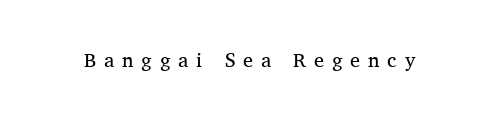
The image shows 20 px text type, upright; set unusually wide letter spacing (+0.39 em), not underlined.
